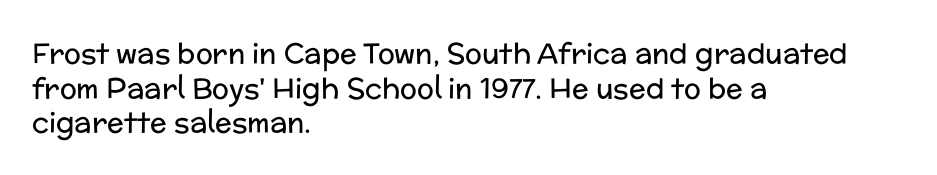
The image shows 28 px regular-weight sans-serif type, upright; set left-aligned, line spacing 1.24x, normal letter spacing, not underlined; low stroke contrast and a medium x-height.
